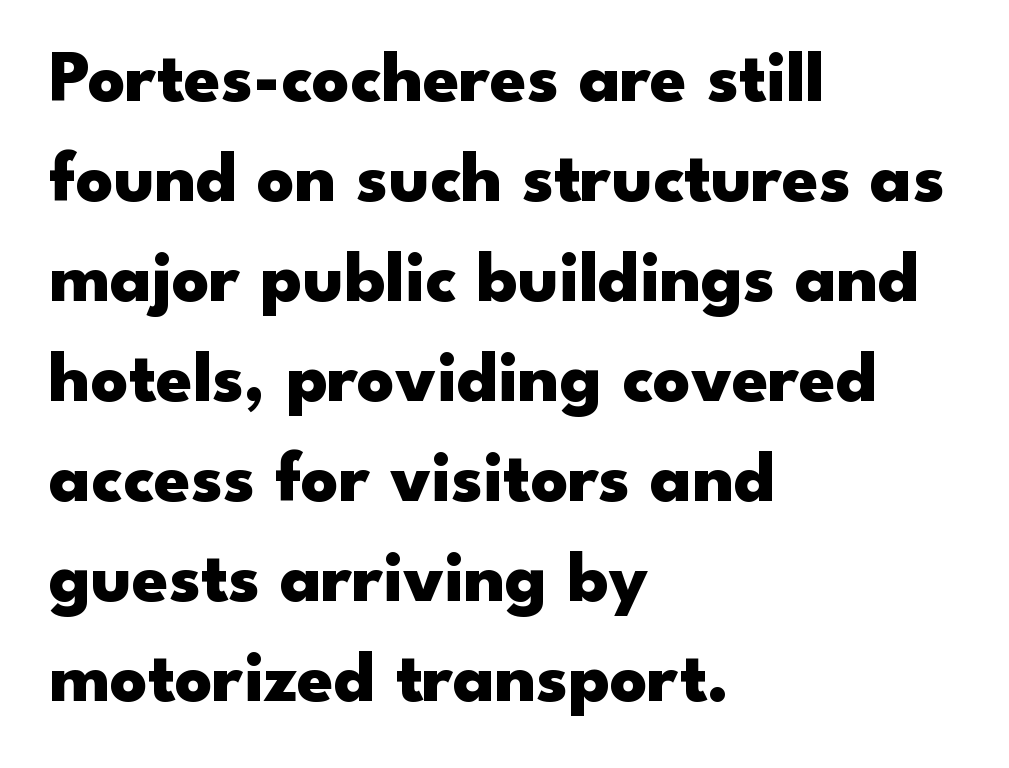
If you measured baseline to baseline, you'd find a middling distance. Ordinary non-slanted type is in use. Thick stems and heavy bowls — unmistakably bold. Proportional: the letters do not fall into vertical columns.
